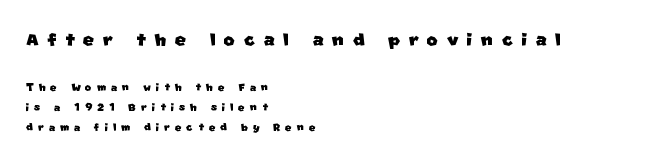
{"underline": "no", "align": "left", "line_spacing": "normal", "line_spacing_ratio": 1.41, "letter_spacing": "wide", "letter_spacing_em": 0.35, "larger_block": "first", "size_ratio": 1.71, "glyph_px": 24}
